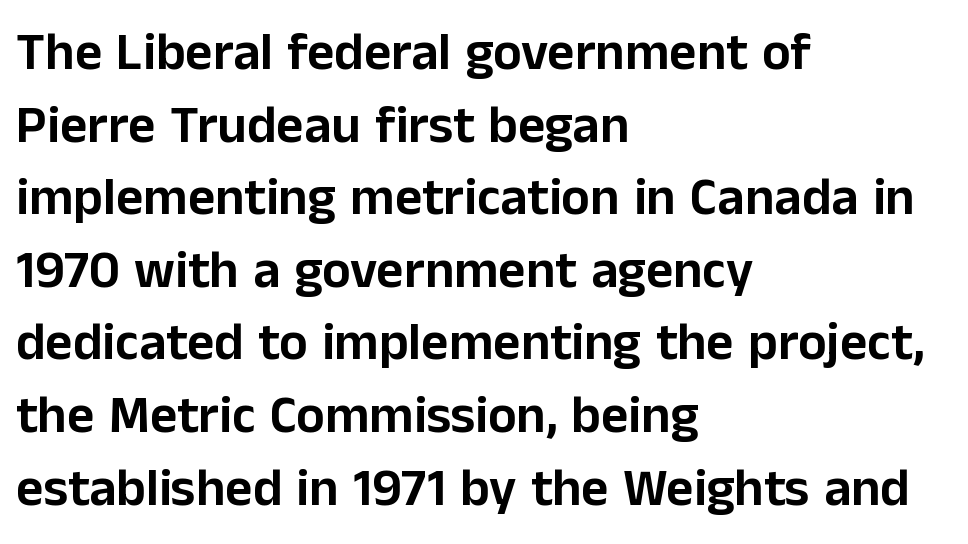
{"serif": "no", "italic": "no", "width": "normal", "stroke_contrast": "low", "x_height": "medium", "monospaced": "no", "underline": "no", "align": "left", "line_spacing": "normal", "line_spacing_ratio": 1.37, "letter_spacing": "normal", "letter_spacing_em": 0.0, "glyph_px": 53}
